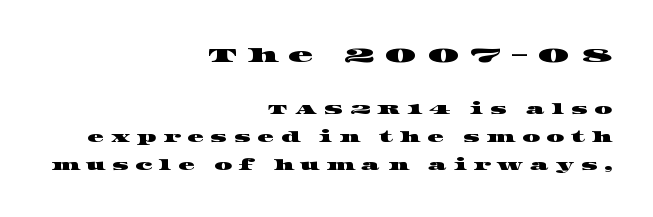
Q: Is the text underlined? A: No.
Q: How is the paragraph aligned? A: Right-aligned.
Q: Is the spacing between letters normal or unusually wide? A: Unusually wide.
Q: Is the spacing between lines tight, normal or loose? A: Loose.
Q: Which block of text is set in a larger size, the first (top) or the second (bottom)? A: The first (top) one.
